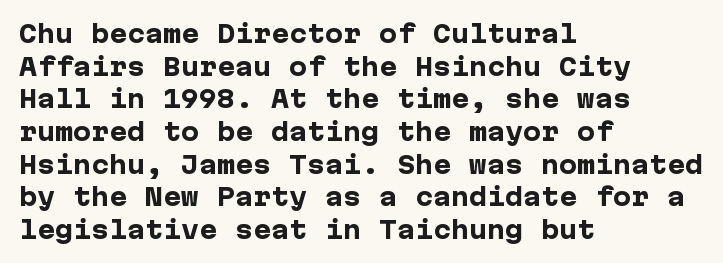
Q: Is the text bold? A: Yes.
Q: Is the text italic (slanted)? A: No, it is upright.
Q: Is the text underlined? A: No.
Q: How is the paragraph aligned? A: Left-aligned.
Q: Is the spacing between letters normal or unusually wide? A: Normal.
Q: Is the spacing between lines tight, normal or loose? A: Normal.
